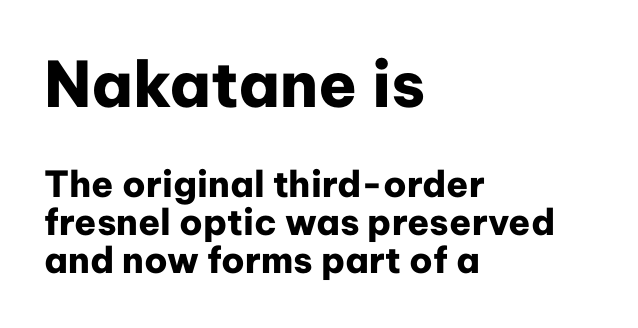
The image shows 63 px heavy sans-serif type, upright; set left-aligned, tight line spacing (1.06x), normal letter spacing, not underlined; the first (top) block is 1.75x larger; low stroke contrast and a medium x-height.
